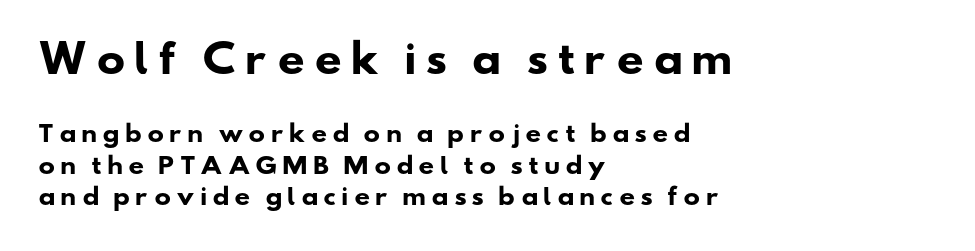
The characters display no serif detailing; their extremities are plain. Varying glyph widths throughout — classic text-font behaviour. Top chunk: large. Bottom chunk: small. The face used here is rendered with a markedly widened letterfit.
